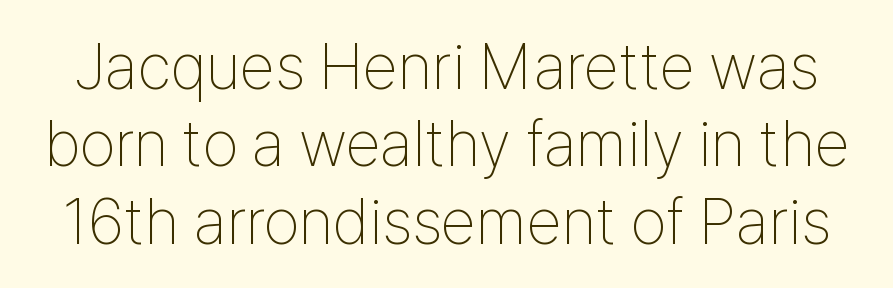
The image shows 64 px thin, condensed sans-serif type, upright; set line spacing 1.21x, normal letter spacing, not underlined; low stroke contrast and a medium x-height.
